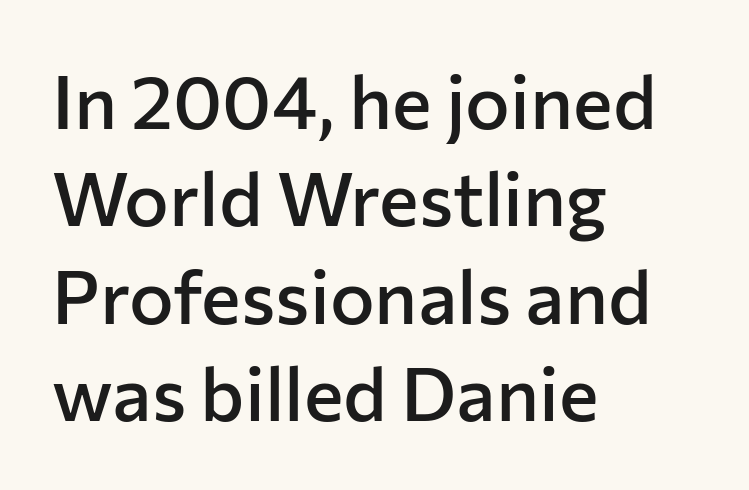
The image shows 75 px semibold sans-serif type, upright; set left-aligned, normal line spacing (1.3x), normal letter spacing, not underlined; low stroke contrast and a medium x-height.
